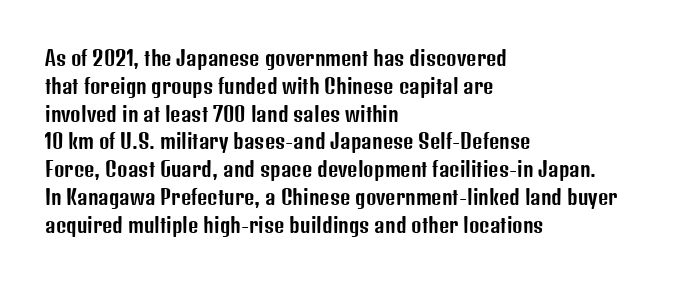
Ordinary non-slanted type is in use. If you drew a ruler down the left edge, every line would touch it. Underlining? Definitely not there. Rows of type keep a routine distance in the vertical direction. Observe the ordinary spacing: letters are neighbours, not strangers.
